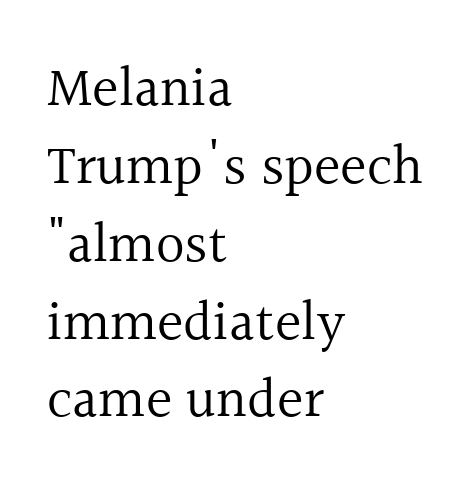
Q: Is the text bold? A: No.
Q: Is the text italic (slanted)? A: No, it is upright.
Q: Is the typeface a serif or a sans-serif typeface? A: Serif.
Q: Is the text underlined? A: No.
Q: How is the paragraph aligned? A: Left-aligned.
Q: Is the spacing between letters normal or unusually wide? A: Normal.
Q: Is the spacing between lines tight, normal or loose? A: Normal.
Q: Width (condensed, normal, or wide)? A: Normal.
Q: x-height? A: Medium.
Q: Monospaced? A: No.
